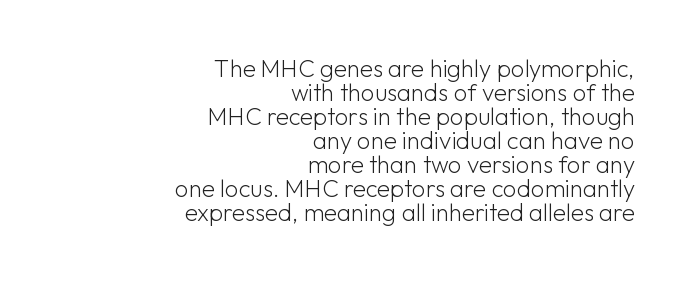
Q: Is the text bold? A: No.
Q: Is the text italic (slanted)? A: No, it is upright.
Q: Is the text underlined? A: No.
Q: How is the paragraph aligned? A: Right-aligned.
Q: Is the spacing between letters normal or unusually wide? A: Normal.
Q: Is the spacing between lines tight, normal or loose? A: Tight.
